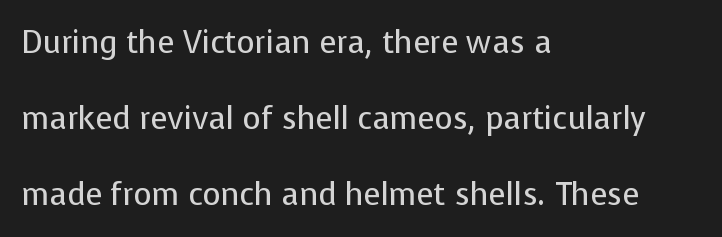
The image shows 31 px regular-weight sans-serif type, upright; set left-aligned, loose line spacing (2.45x), normal letter spacing, not underlined; low stroke contrast and a medium x-height.
